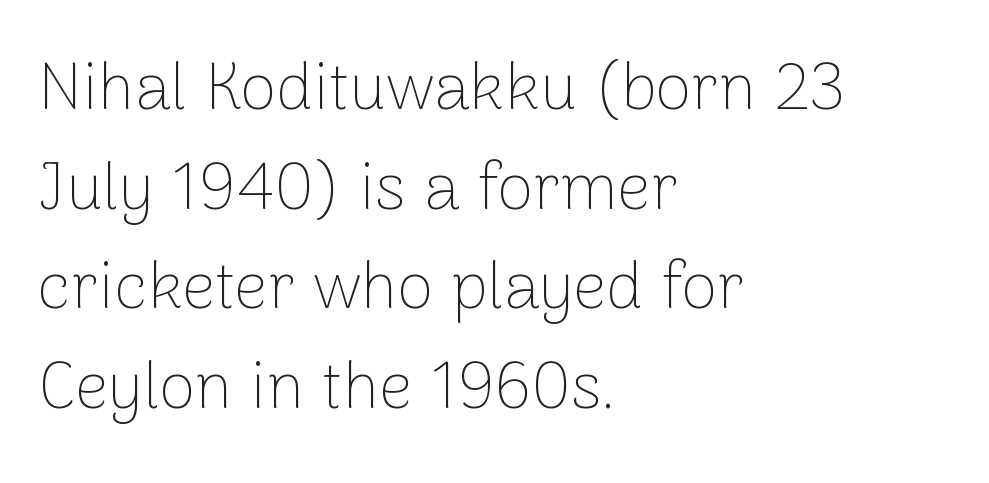
{"serif": "no", "italic": "no", "bold": "no", "weight": "thin", "width": "normal", "stroke_contrast": "low", "x_height": "medium", "monospaced": "no", "underline": "no", "align": "left", "line_spacing": "normal", "line_spacing_ratio": 1.51, "letter_spacing": "normal", "letter_spacing_em": 0.0, "glyph_px": 66}
